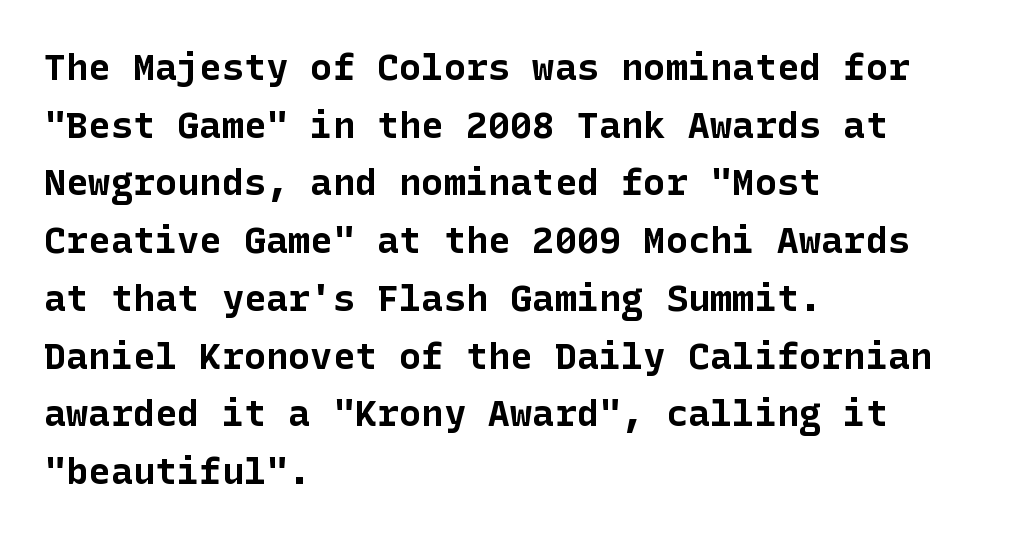
{"serif": "no", "italic": "no", "bold": "yes", "weight": "bold", "width": "normal", "stroke_contrast": "low", "x_height": "medium", "underline": "no", "align": "left", "line_spacing": "normal", "line_spacing_ratio": 1.56, "letter_spacing": "normal", "letter_spacing_em": 0.0, "glyph_px": 37}
